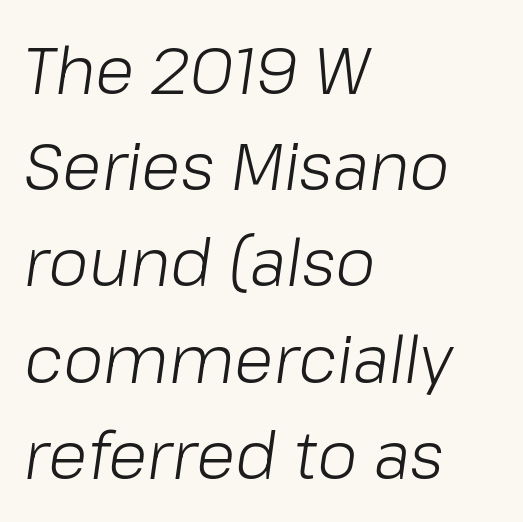
Q: Is the text bold? A: No.
Q: Is the text italic (slanted)? A: Yes, it leans right by about 8 degrees.
Q: Is the text underlined? A: No.
Q: How is the paragraph aligned? A: Left-aligned.
Q: Is the spacing between letters normal or unusually wide? A: Normal.
Q: Is the spacing between lines tight, normal or loose? A: Normal.
Q: Width (condensed, normal, or wide)? A: Normal.
Q: Stroke contrast? A: Low.
Q: x-height? A: Medium.
Q: Monospaced? A: No.
